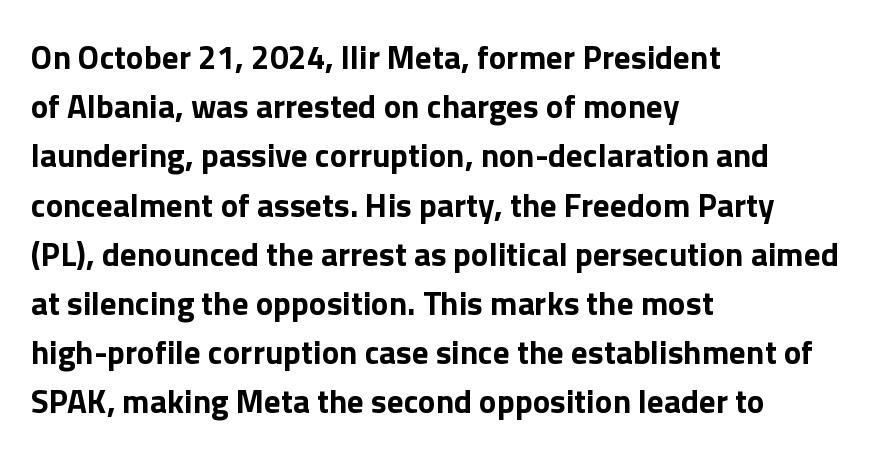
{"serif": "no", "italic": "no", "bold": "yes", "weight": "bold", "width": "normal", "stroke_contrast": "low", "x_height": "medium", "monospaced": "no", "underline": "no", "align": "left", "line_spacing": "normal", "line_spacing_ratio": 1.49, "letter_spacing": "normal", "letter_spacing_em": 0.0, "glyph_px": 33}
